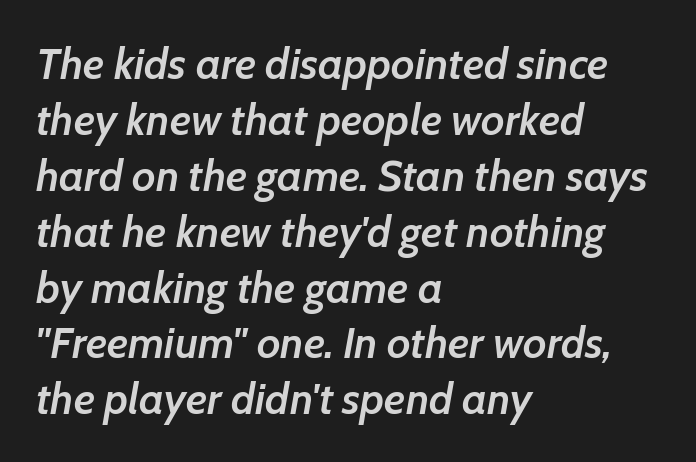
The image shows 44 px semibold type, italic (leaning right); set left-aligned, normal line spacing (1.27x), normal letter spacing, not underlined; low stroke contrast and a medium x-height.
